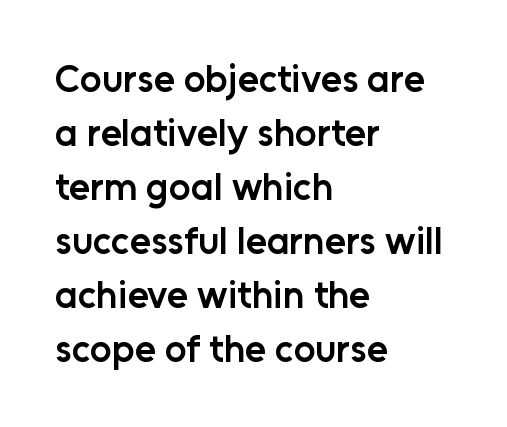
{"serif": "no", "italic": "no", "bold": "semi", "weight": "semibold", "width": "normal", "stroke_contrast": "low", "x_height": "medium", "monospaced": "no", "underline": "no", "align": "left", "line_spacing": "normal", "line_spacing_ratio": 1.42, "letter_spacing": "normal", "letter_spacing_em": 0.0, "glyph_px": 38}
